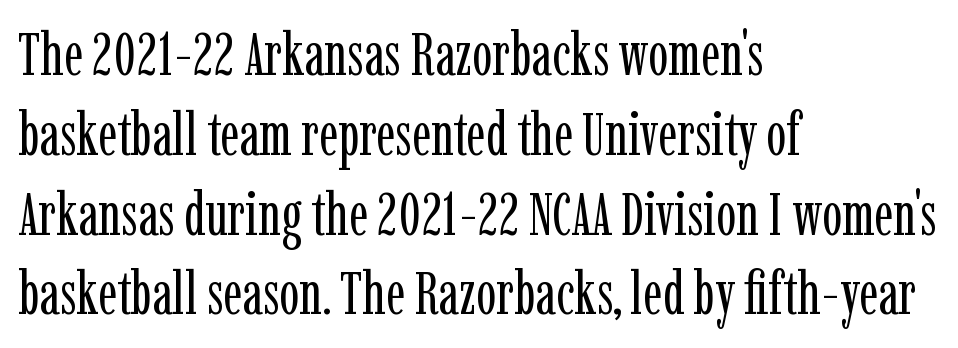
The image shows 60 px regular-weight, condensed serif type, upright; set left-aligned, normal line spacing (1.33x), normal letter spacing, not underlined; low stroke contrast and a medium x-height.
